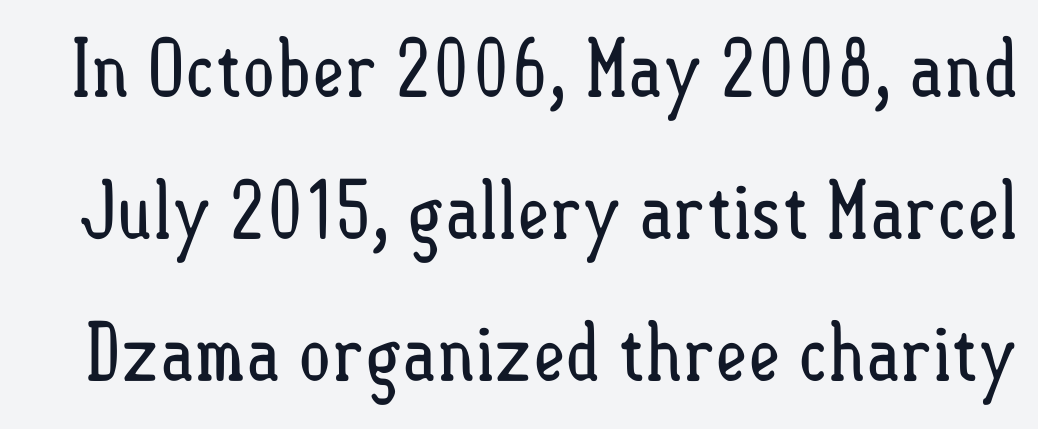
{"italic": "no", "bold": "no", "weight": "regular", "width": "condensed", "stroke_contrast": "low", "x_height": "small", "monospaced": "no", "underline": "no", "line_spacing_ratio": 1.8, "letter_spacing": "normal", "letter_spacing_em": 0.0, "glyph_px": 79}
